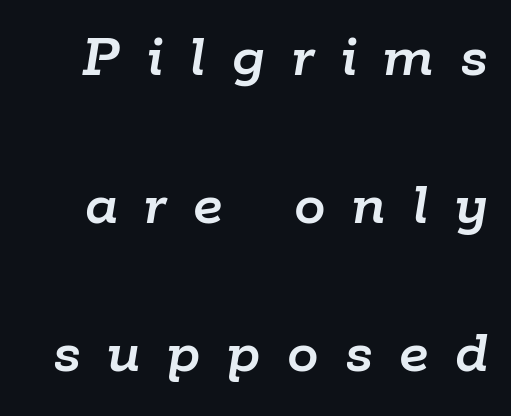
Rows of type keep a wide berth in the vertical direction. The specimen reads as italic at a glance. Proportional: the letters do not fall into vertical columns. The tracking jumps out immediately: characters are airy and widely separated. Check under the words: just untouched page.
